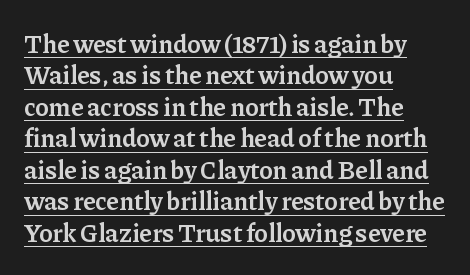
Q: Is the text bold? A: Semi-bold.
Q: Is the text italic (slanted)? A: No, it is upright.
Q: Is the text underlined? A: Yes.
Q: How is the paragraph aligned? A: Left-aligned.
Q: Is the spacing between letters normal or unusually wide? A: Normal.
